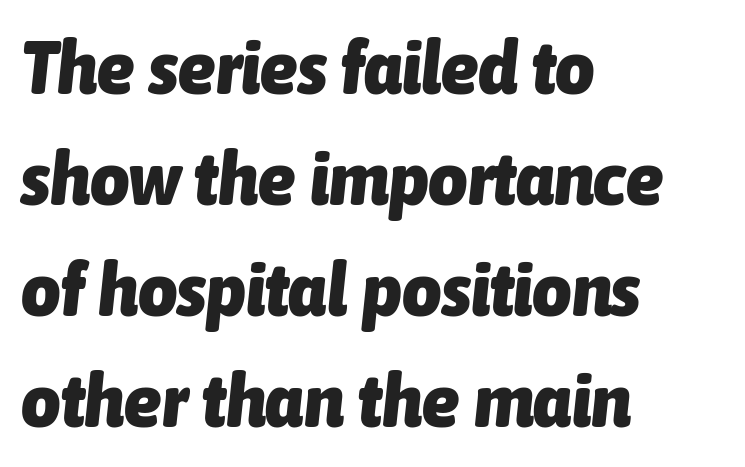
A typesetter would call this proportional, since set widths differ per character. Interline gaps are of average width in this sample. The rendering keeps characters at their native spacing. Is the block centered? No — it sits flush against the left margin. Would a proofreader flag this as italicized? Yes. Its strokes are broad and dark, the hallmark of bold type.
